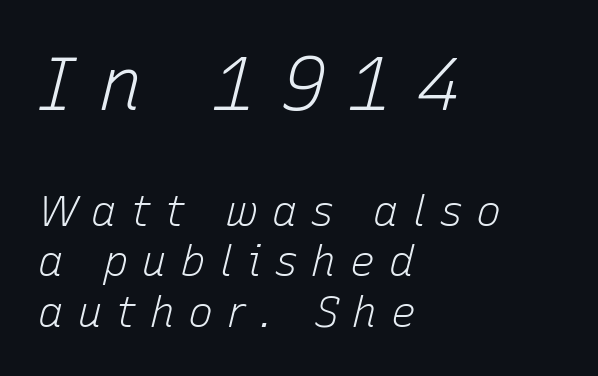
Q: Is the text bold? A: No.
Q: Is the text italic (slanted)? A: Yes, it leans right by about 15 degrees.
Q: Is the text underlined? A: No.
Q: How is the paragraph aligned? A: Left-aligned.
Q: Is the spacing between letters normal or unusually wide? A: Unusually wide.
Q: Which block of text is set in a larger size, the first (top) or the second (bottom)? A: The first (top) one.
Q: Width (condensed, normal, or wide)? A: Normal.
Q: Stroke contrast? A: Low.
Q: x-height? A: Medium.
Q: Monospaced? A: No.
